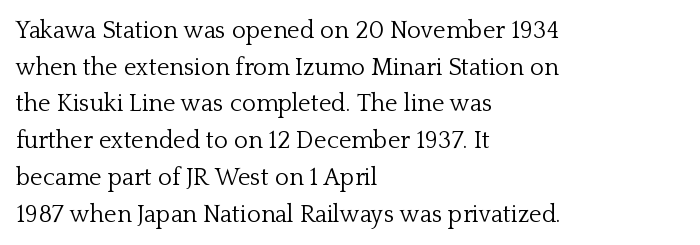
The image shows 24 px text type, upright; set left-aligned, normal line spacing (1.53x), normal letter spacing, not underlined.
